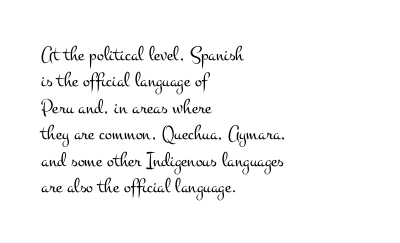
The image shows 21 px text type; set left-aligned, normal line spacing (1.26x), normal letter spacing, not underlined.
